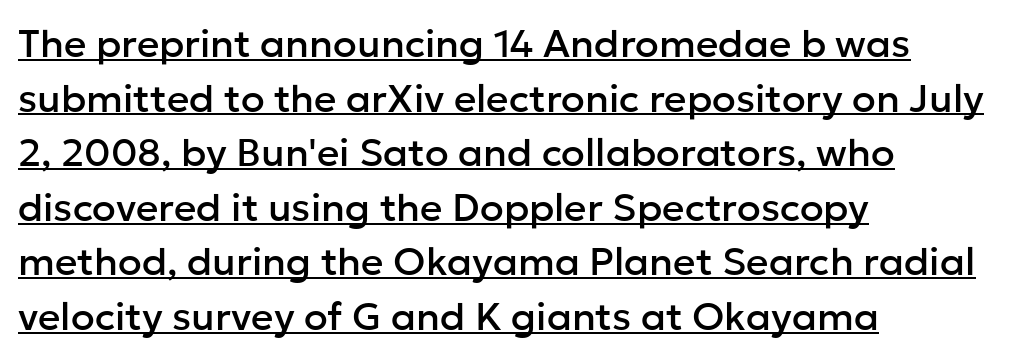
{"serif": "no", "italic": "no", "width": "normal", "stroke_contrast": "low", "x_height": "medium", "monospaced": "no", "underline": "yes", "align": "left", "line_spacing": "normal", "line_spacing_ratio": 1.4, "letter_spacing": "normal", "letter_spacing_em": 0.0, "glyph_px": 39}
